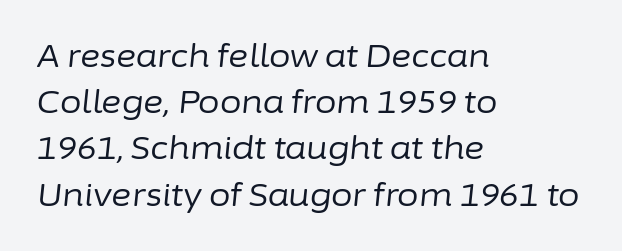
Q: Is the text bold? A: No.
Q: Is the text italic (slanted)? A: Yes, it leans right by about 6 degrees.
Q: Is the text underlined? A: No.
Q: How is the paragraph aligned? A: Left-aligned.
Q: Is the spacing between letters normal or unusually wide? A: Normal.
Q: Is the spacing between lines tight, normal or loose? A: Normal.
Q: Width (condensed, normal, or wide)? A: Normal.
Q: Stroke contrast? A: Low.
Q: x-height? A: Medium.
Q: Monospaced? A: No.
